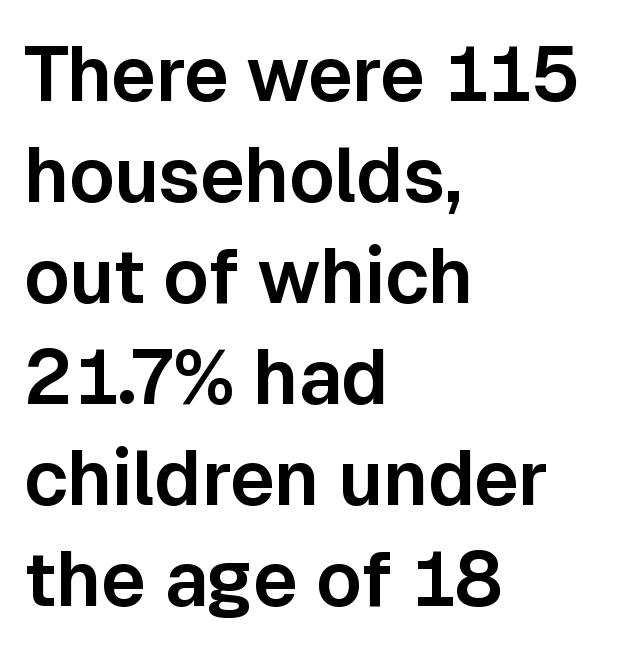
The image shows 76 px sans-serif type, upright; set left-aligned, normal line spacing (1.33x), normal letter spacing, not underlined; low stroke contrast and a medium x-height.
